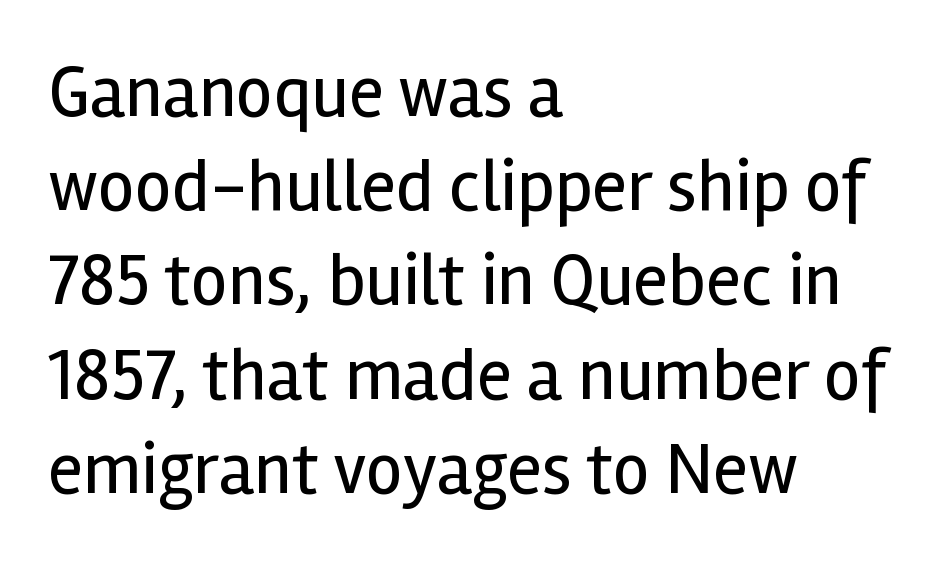
{"serif": "no", "italic": "no", "bold": "no", "weight": "regular", "width": "normal", "x_height": "medium", "monospaced": "no", "underline": "no", "align": "left", "line_spacing": "normal", "line_spacing_ratio": 1.29, "letter_spacing": "normal", "letter_spacing_em": 0.0, "glyph_px": 73}
